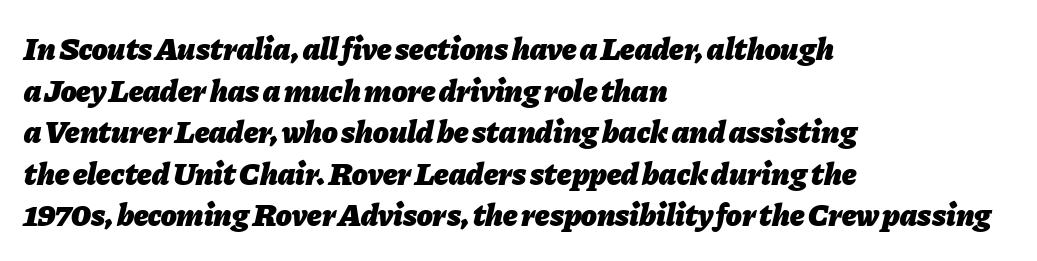
{"italic": "yes", "lean": "right", "slant_degrees": 11, "bold": "yes", "weight": "heavy", "width": "normal", "stroke_contrast": "low", "x_height": "medium", "monospaced": "no", "underline": "no", "align": "left", "line_spacing": "normal", "line_spacing_ratio": 1.3, "letter_spacing": "normal", "letter_spacing_em": 0.0, "glyph_px": 32}
